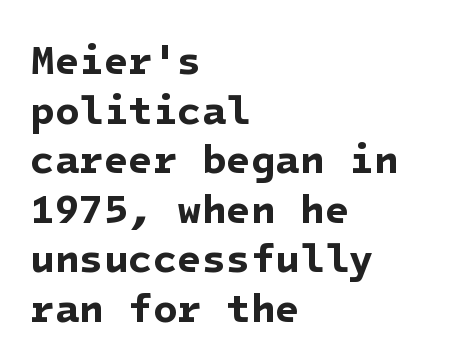
The text was rendered using a sans face with plain stroke endings. Is the block centered? No — it sits flush against the left margin. No word sits above an underline. Each word holds together tightly as a unit, with standard inter-letter gaps. Pretty heavy lettering here — definitely bold.
